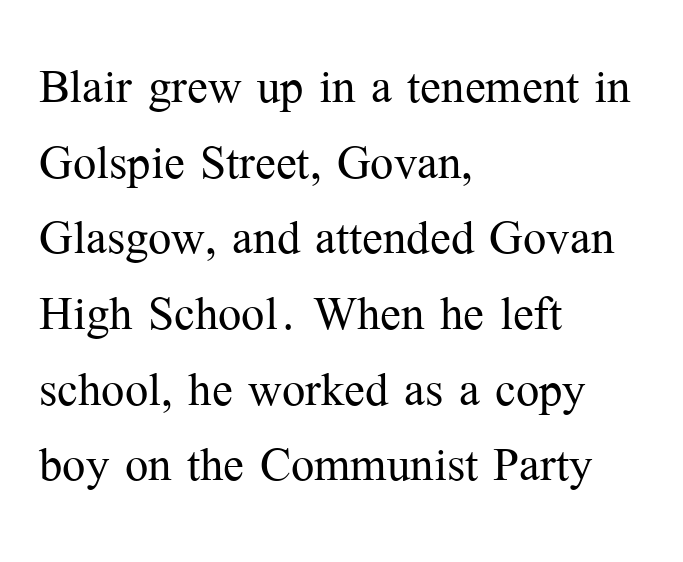
The image shows 62 px light serif type, upright; set left-aligned, line spacing 1.22x, normal letter spacing, not underlined; medium stroke contrast and a medium x-height.
